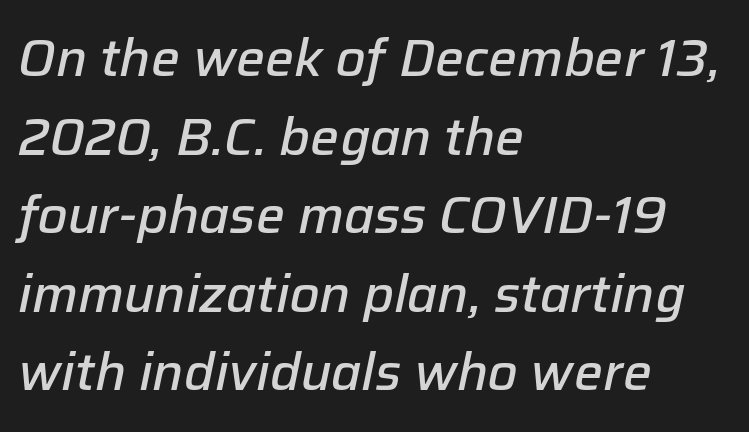
Q: Is the text bold? A: Semi-bold.
Q: Is the text italic (slanted)? A: Yes, it leans right by about 12 degrees.
Q: Is the text underlined? A: No.
Q: How is the paragraph aligned? A: Left-aligned.
Q: Is the spacing between letters normal or unusually wide? A: Normal.
Q: Is the spacing between lines tight, normal or loose? A: Normal.
Q: Width (condensed, normal, or wide)? A: Normal.
Q: Stroke contrast? A: Low.
Q: x-height? A: Medium.
Q: Monospaced? A: No.
